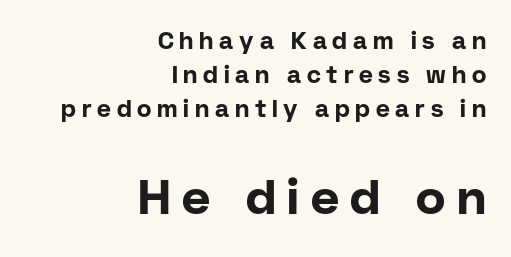
Each line ends at the same right margin while the left side varies. Type size steps up from the first block to the second. Letterform terminals end flat and unadorned throughout the passage. The space between consecutive lines is moderate. Underlining? Definitely not there.
